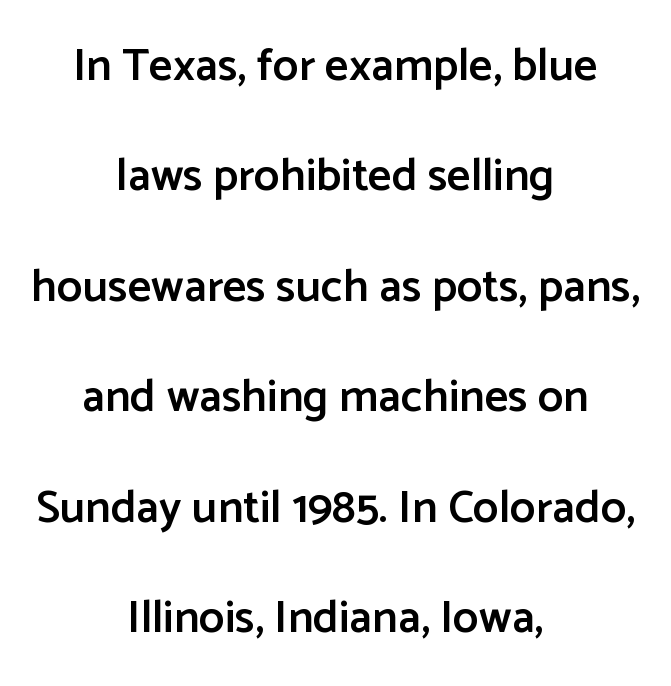
The type is set solid horizontally, with unmodified tracking. How would I describe the line gaps? Wide and relaxed. Nobody drew a line under any word here. Does the lettering tilt? It doesn't — this is upright. A fair bit of extra ink — the face is semibold, not bold. The font family rendered here belongs to the sans-serif group.
